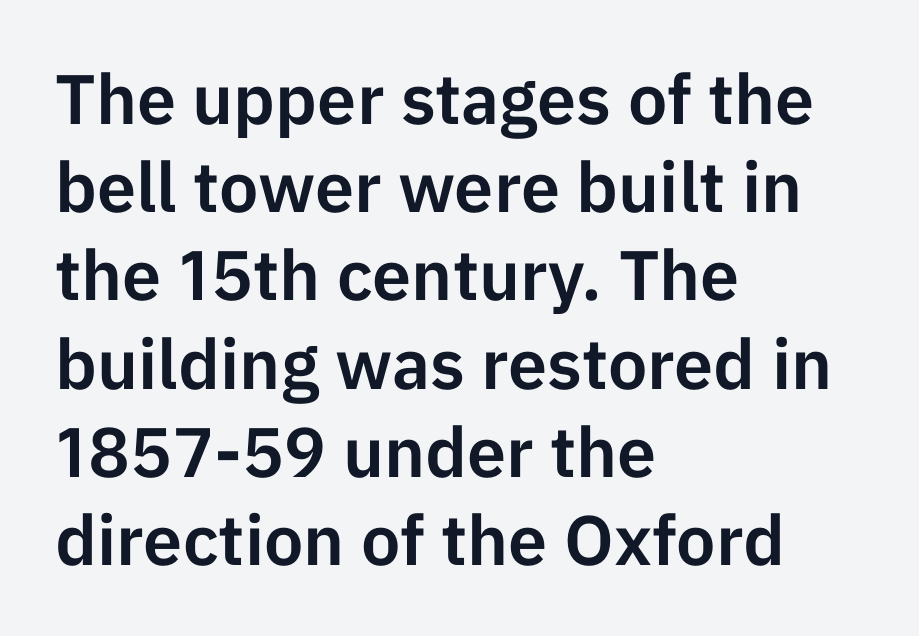
The image shows 70 px sans-serif type, upright; set left-aligned, normal line spacing (1.26x), normal letter spacing, not underlined; low stroke contrast and a medium x-height.
